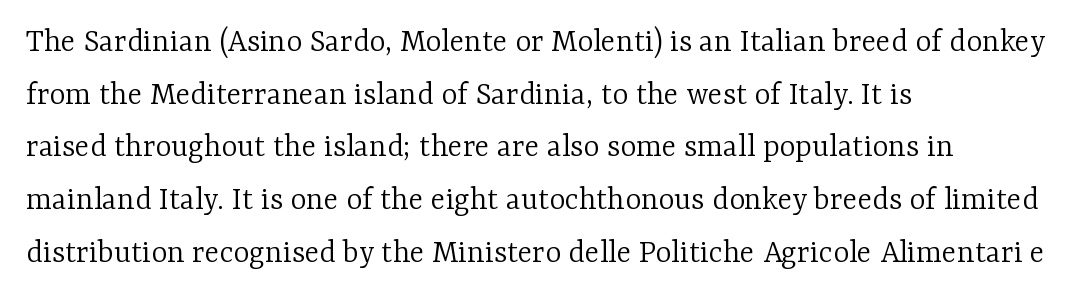
{"serif": "yes", "italic": "no", "bold": "no", "weight": "light", "width": "normal", "stroke_contrast": "low", "x_height": "medium", "monospaced": "no", "underline": "no", "align": "left", "line_spacing": "normal", "line_spacing_ratio": 1.55, "letter_spacing": "normal", "letter_spacing_em": 0.0, "glyph_px": 34}
